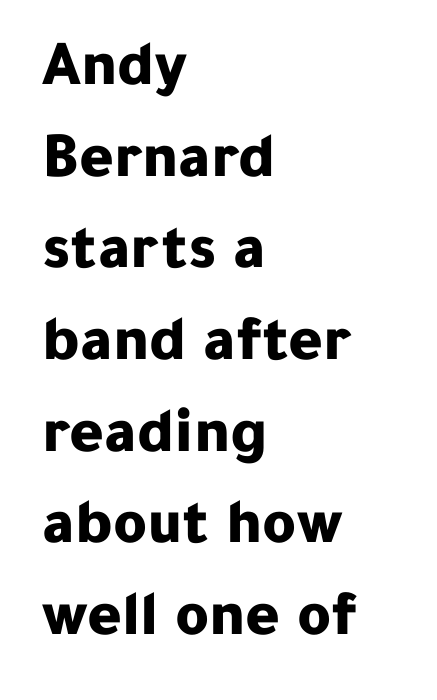
The image shows 65 px bold sans-serif type, upright; set left-aligned, normal line spacing (1.41x), normal letter spacing, not underlined; low stroke contrast and a medium x-height.
